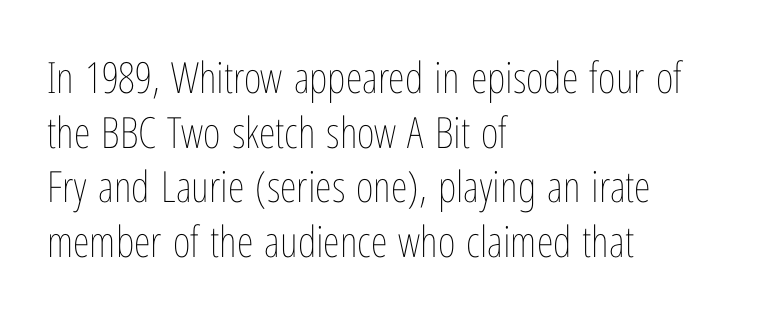
Unmarked baselines from the first word to the last. Vertically, the passage feels balanced, rows spaced as you'd expect. The face used here is rendered with its standard letterfit. Do the letters lean? They stand straight.
